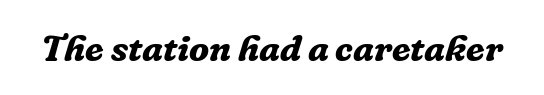
{"serif": "yes", "italic": "yes", "lean": "right", "slant_degrees": 16, "bold": "yes", "weight": "bold", "width": "normal", "stroke_contrast": "low", "x_height": "medium", "monospaced": "no", "underline": "no", "letter_spacing": "normal", "letter_spacing_em": 0.0, "glyph_px": 37}
